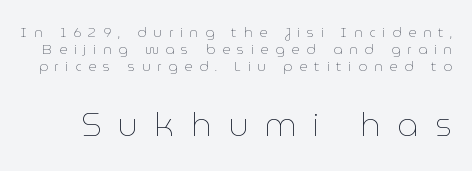
The image shows 33 px thin type, upright; set line spacing 1.22x, unusually wide letter spacing (+0.49 em), not underlined; the second (bottom) block is 2.36x larger; low stroke contrast and a medium x-height.
